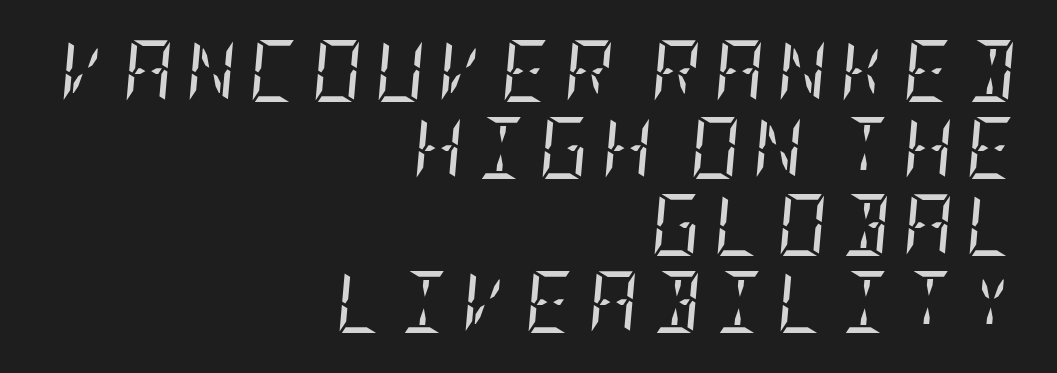
{"serif": "yes", "italic": "yes", "lean": "right", "slant_degrees": 5, "bold": "no", "weight": "regular", "width": "condensed", "stroke_contrast": "low", "x_height": "large", "underline": "no", "align": "right", "line_spacing_ratio": 1.24, "letter_spacing": "wide", "letter_spacing_em": 0.2, "glyph_px": 62}
